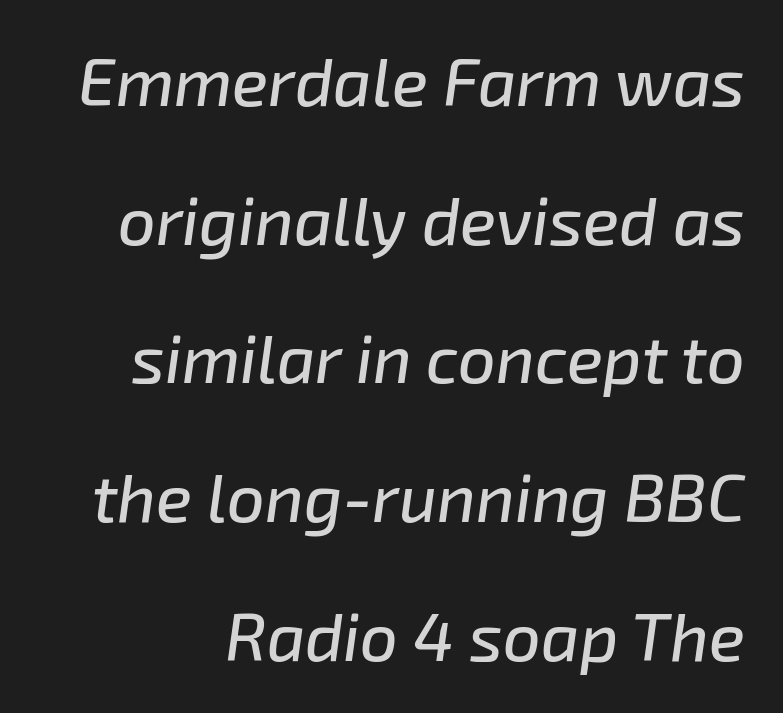
Q: Is the text italic (slanted)? A: Yes, it leans right by about 8 degrees.
Q: Is the text underlined? A: No.
Q: Is the spacing between letters normal or unusually wide? A: Normal.
Q: Is the spacing between lines tight, normal or loose? A: Loose.
Q: Width (condensed, normal, or wide)? A: Normal.
Q: Stroke contrast? A: Low.
Q: x-height? A: Medium.
Q: Monospaced? A: No.
